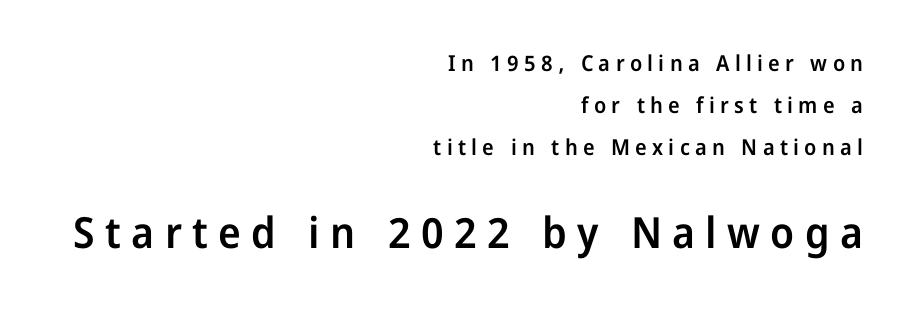
{"serif": "no", "italic": "no", "bold": "semi", "weight": "semibold", "width": "normal", "stroke_contrast": "low", "x_height": "medium", "monospaced": "no", "underline": "no", "align": "right", "line_spacing": "loose", "line_spacing_ratio": 1.9, "letter_spacing": "wide", "letter_spacing_em": 0.24, "larger_block": "second", "size_ratio": 1.95, "glyph_px": 43}
